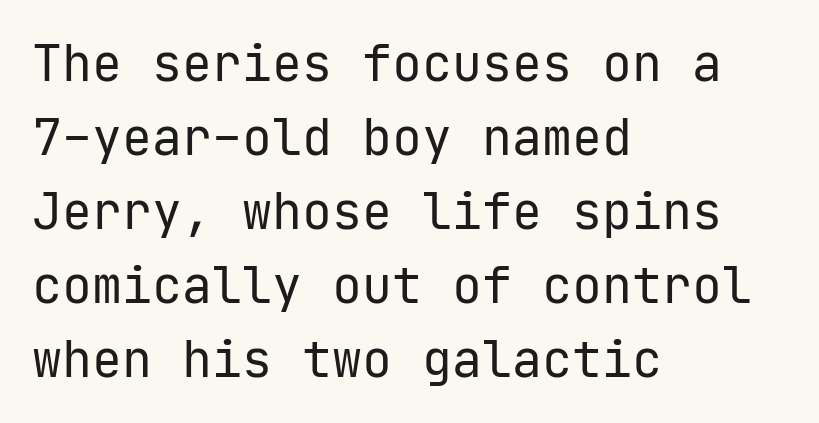
The image shows 50 px regular-weight sans-serif type, upright, monospaced; set left-aligned, normal line spacing (1.48x), normal letter spacing, not underlined; low stroke contrast and a medium x-height.
